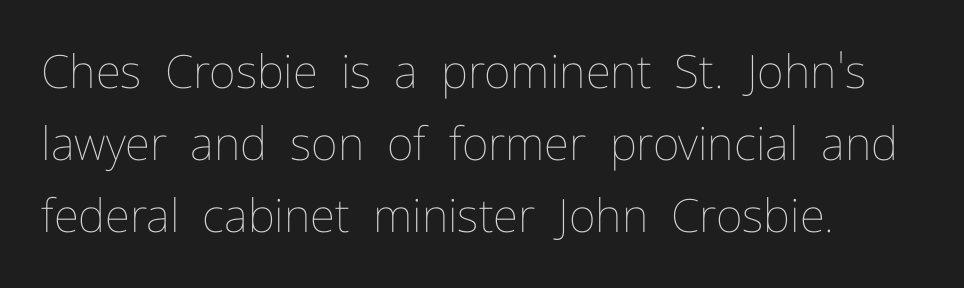
Q: Is the text bold? A: No.
Q: Is the text italic (slanted)? A: No, it is upright.
Q: Is the text underlined? A: No.
Q: How is the paragraph aligned? A: Left-aligned.
Q: Is the spacing between letters normal or unusually wide? A: Normal.
Q: Is the spacing between lines tight, normal or loose? A: Normal.
Q: Width (condensed, normal, or wide)? A: Normal.
Q: Stroke contrast? A: Low.
Q: x-height? A: Medium.
Q: Monospaced? A: No.
